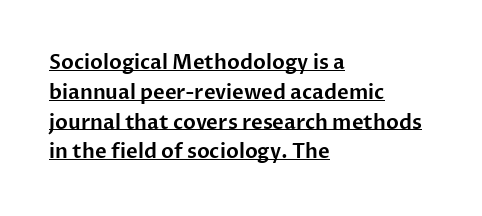
Q: Is the text italic (slanted)? A: No, it is upright.
Q: Is the text underlined? A: Yes.
Q: How is the paragraph aligned? A: Left-aligned.
Q: Is the spacing between letters normal or unusually wide? A: Normal.
Q: Is the spacing between lines tight, normal or loose? A: Normal.
